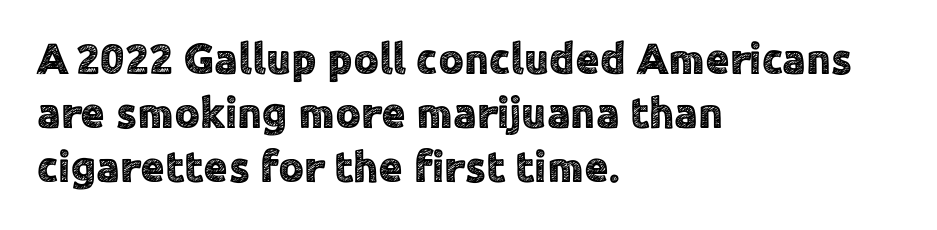
Q: Is the text italic (slanted)? A: No, it is upright.
Q: Is the typeface a serif or a sans-serif typeface? A: Sans-serif.
Q: Is the text underlined? A: No.
Q: How is the paragraph aligned? A: Left-aligned.
Q: Is the spacing between letters normal or unusually wide? A: Normal.
Q: Width (condensed, normal, or wide)? A: Normal.
Q: x-height? A: Medium.
Q: Monospaced? A: No.
